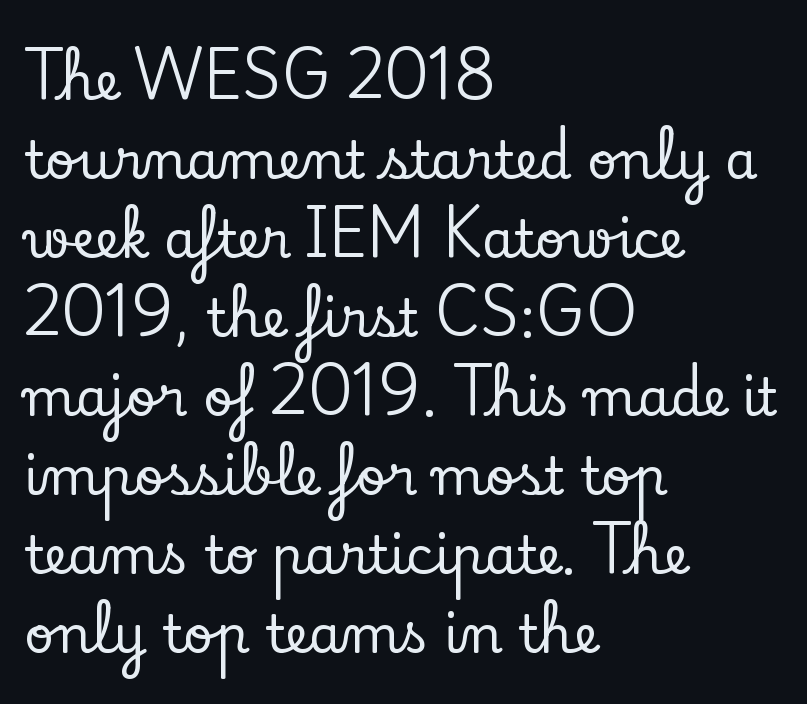
The letters stand upright; this is a roman face. Think of a printed novel: that variable character pitch is what you see here. Compared with a centered layout, this one pins lines to the left instead. Each word holds together tightly as a unit, with standard inter-letter gaps. The space between consecutive lines is moderate.
